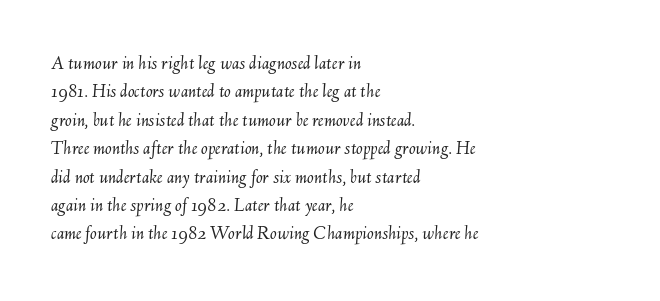
Vertically, the passage feels balanced, rows spaced as you'd expect. Letter spacing: default. Type without underlining. Observe the lean: these are italic letterforms.
